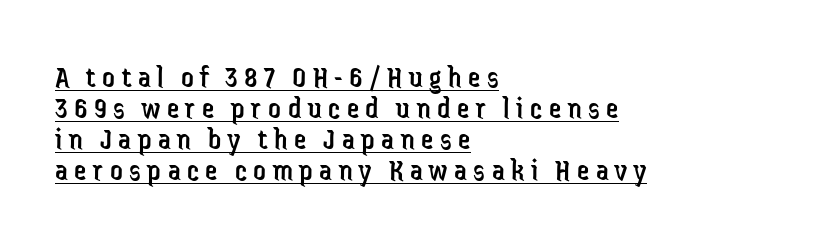
The rendering uses natural spacing where letterforms have individual widths. Stems here are at most as thick as an everyday book face. Summary of vertical rhythm: compact, with narrow interline spacing. The sample's only ornament is a line tracing under the words. The lettering stays uniformly vertical, giving the passage a roman look. Visually the block forms a straight wall on the left and a jagged coastline on the right.
